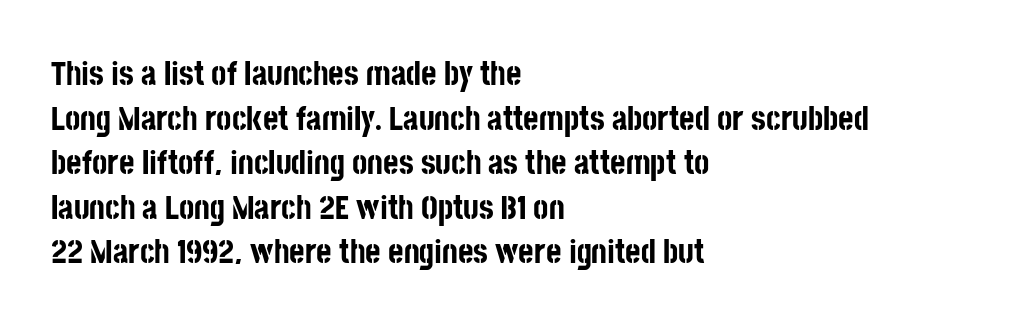
Designer's note — italics off, roman on. Varying glyph widths throughout — classic text-font behaviour. The baseline area is clear. Quick note: interline space is typical.
